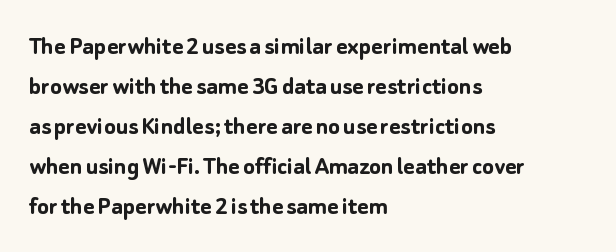
The image shows 27 px bold type, upright; set left-aligned, normal line spacing (1.48x), normal letter spacing, not underlined.
